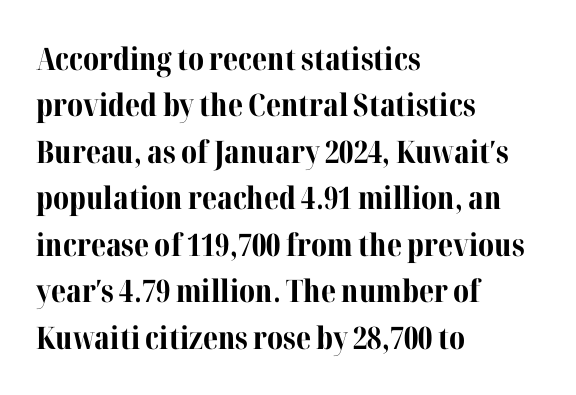
This sample is left-justified, so line endings fall wherever the words run out. This rendering features lettering with no underline. Small tapered or slab feet sit at the stroke ends, so this counts as serif. Horizontal bands of white between lines are of average thickness. The characters look thick and weighty, a clear bold. The rendering uses natural spacing where letterforms have individual widths.
